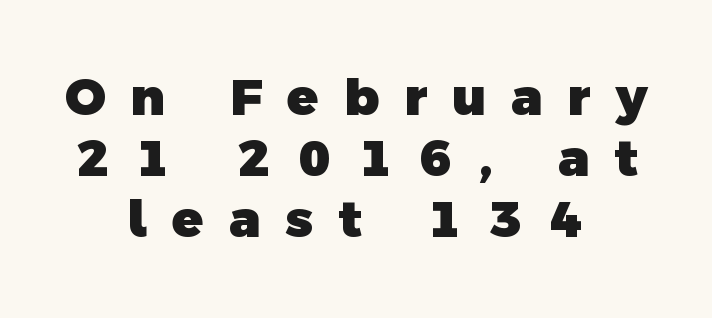
The specimen omits any rule beneath the text block's lines. Regarding serifs, this sample does without them. You could not count columns in this text — the font is proportionally spaced. Tracking here is generous; glyphs stand well apart from one another. In CSS terms this would be text-align: center. Heavy, bold letterforms.
